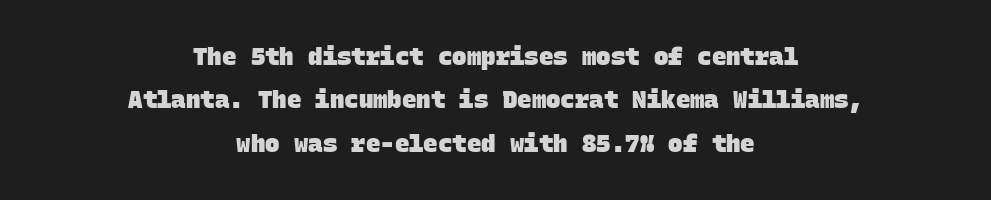
Quick note: underline off. Look at the tracking — it's just the regular setting, nothing added. The typesetter chose a symmetrical, centered arrangement here. Students, this is bold: see how much ink each stroke carries.
